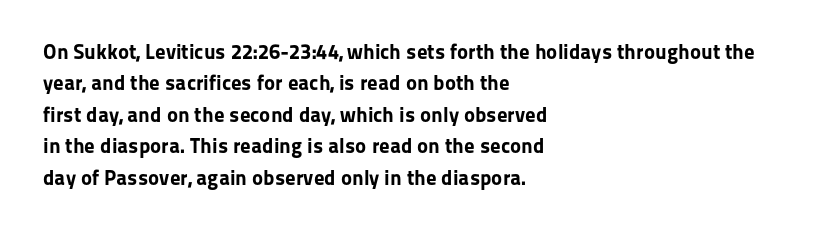
Q: Is the text bold? A: Yes.
Q: Is the text italic (slanted)? A: No, it is upright.
Q: Is the text underlined? A: No.
Q: How is the paragraph aligned? A: Left-aligned.
Q: Is the spacing between letters normal or unusually wide? A: Normal.
Q: Is the spacing between lines tight, normal or loose? A: Normal.
